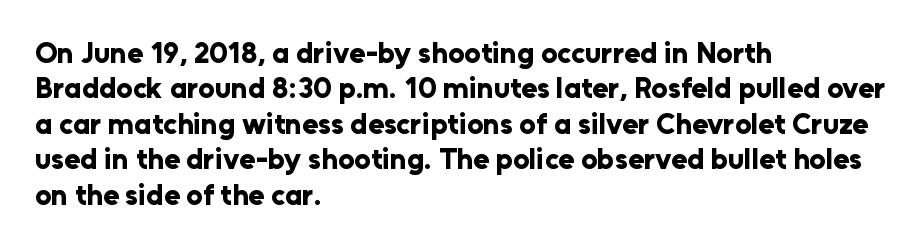
Character widths vary here, with narrow letters taking less room than wide ones. This rendering features lettering with no underline. Short note: letters normally spaced. This sample is left-justified, so line endings fall wherever the words run out.
